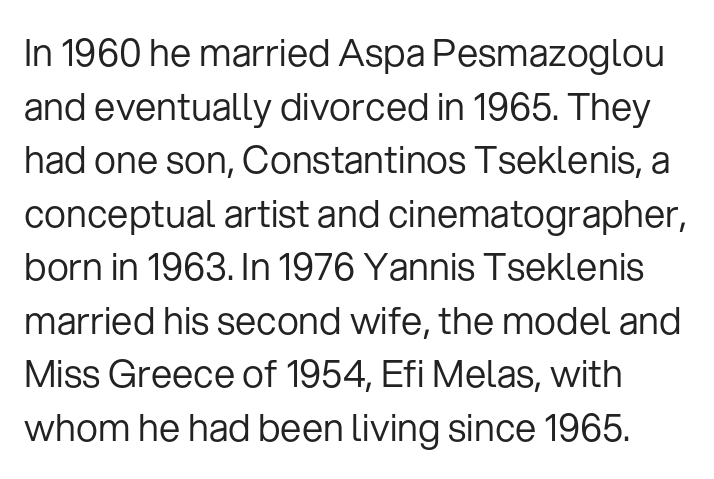
The image shows 38 px regular-weight sans-serif type, upright; set left-aligned, normal line spacing (1.41x), normal letter spacing, not underlined; low stroke contrast and a medium x-height.
